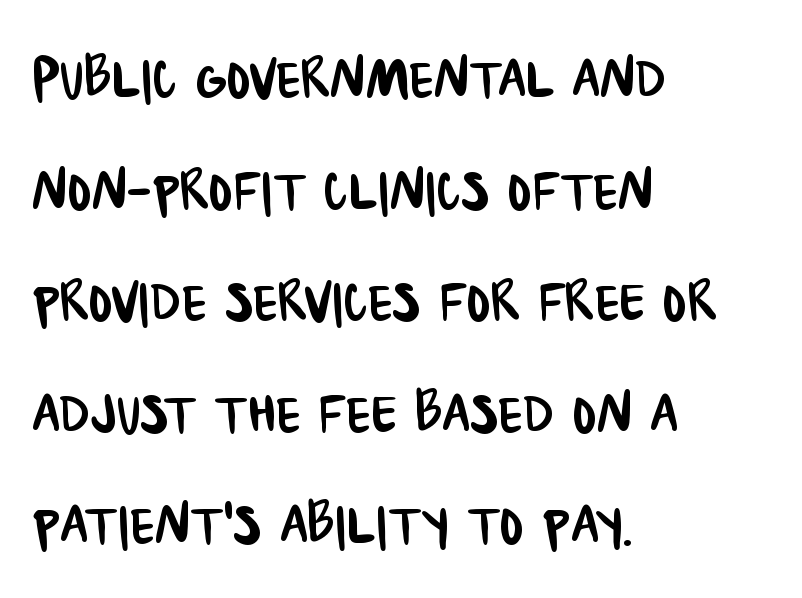
How would I describe the line gaps? Plain and ordinary. Letters rest on an invisible, unmarked baseline. Look at the bottom of the vertical strokes: they stop flat, with no serifs. Line starts are locked; line ends wander.
